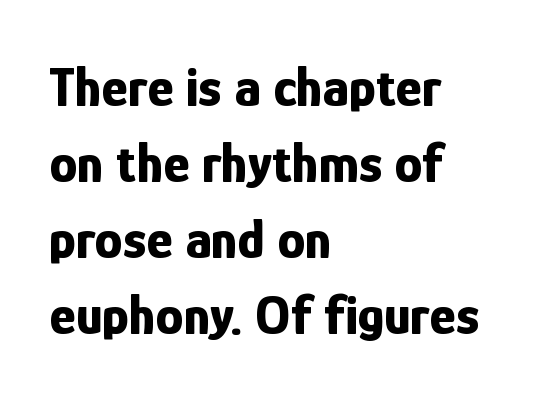
The image shows 56 px bold, condensed sans-serif type, upright; set left-aligned, normal line spacing (1.36x), normal letter spacing, not underlined; low stroke contrast and a medium x-height.
